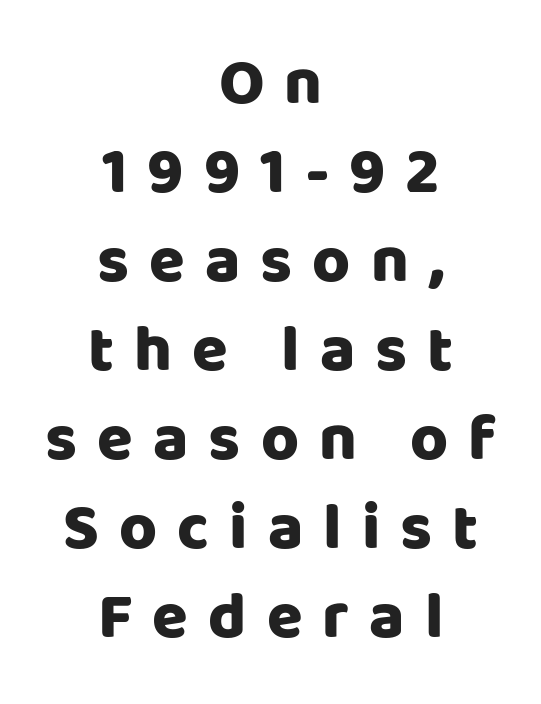
Weight: bold. The whitespace from short lines is split evenly between both sides. Rule under the text: the space is simply empty. How are the letters spaced? Widely, with obvious added tracking.
